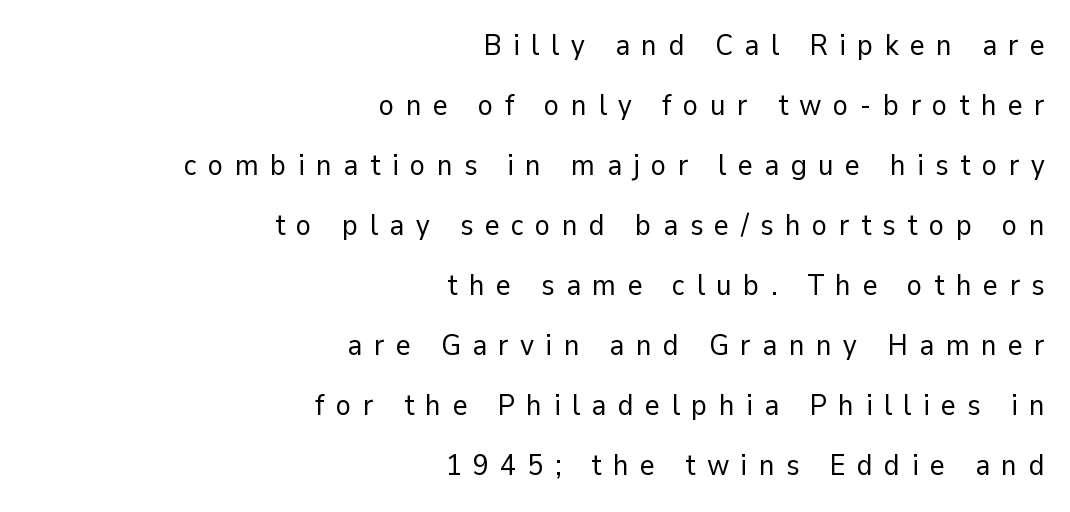
Q: Is the text bold? A: No.
Q: Is the text italic (slanted)? A: No, it is upright.
Q: Is the typeface a serif or a sans-serif typeface? A: Sans-serif.
Q: Is the text underlined? A: No.
Q: How is the paragraph aligned? A: Right-aligned.
Q: Is the spacing between letters normal or unusually wide? A: Unusually wide.
Q: Is the spacing between lines tight, normal or loose? A: Loose.
Q: Width (condensed, normal, or wide)? A: Normal.
Q: Stroke contrast? A: Low.
Q: x-height? A: Medium.
Q: Monospaced? A: No.
